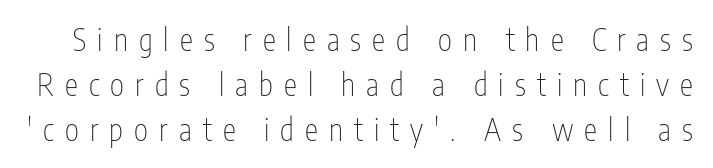
These lines are rendered in a variable-pitch font. The gaps between neighbouring characters are conspicuously large. One glance says typical: line gaps are just what's usual. Unlike a traditional serif, this face leaves its strokes unadorned. Italic? Not at all — the glyphs are vertical. Stroke thickness stays within the range of a standard reading face or lighter.
